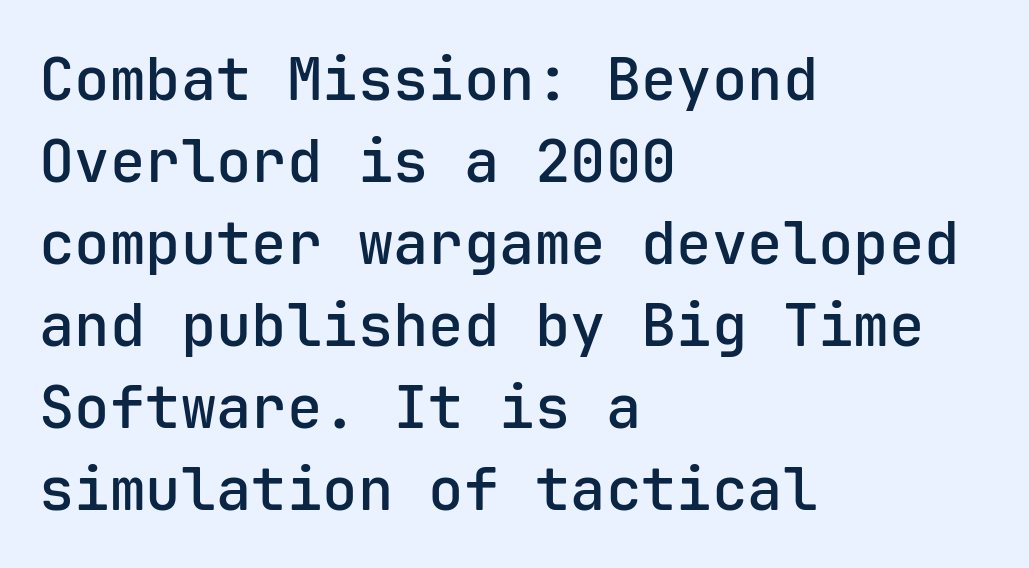
Q: Is the text bold? A: Semi-bold.
Q: Is the text italic (slanted)? A: No, it is upright.
Q: Is the typeface a serif or a sans-serif typeface? A: Sans-serif.
Q: Is the text underlined? A: No.
Q: How is the paragraph aligned? A: Left-aligned.
Q: Is the spacing between letters normal or unusually wide? A: Normal.
Q: Is the spacing between lines tight, normal or loose? A: Normal.
Q: Width (condensed, normal, or wide)? A: Normal.
Q: Stroke contrast? A: Low.
Q: x-height? A: Medium.
Q: Monospaced? A: Yes.
